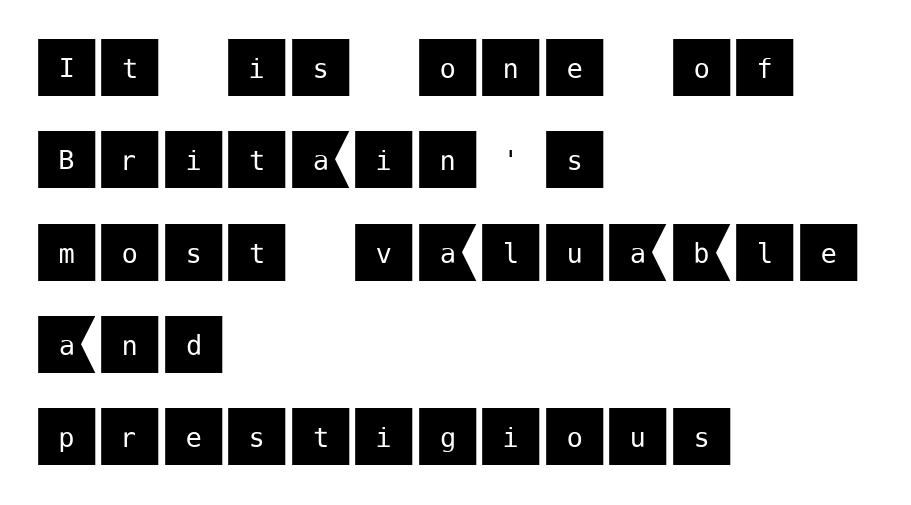
Q: Is the text italic (slanted)? A: No, it is upright.
Q: Is the typeface a serif or a sans-serif typeface? A: Sans-serif.
Q: Is the text underlined? A: No.
Q: How is the paragraph aligned? A: Left-aligned.
Q: Is the spacing between letters normal or unusually wide? A: Normal.
Q: Is the spacing between lines tight, normal or loose? A: Normal.
Q: Width (condensed, normal, or wide)? A: Normal.
Q: Stroke contrast? A: Medium.
Q: x-height? A: Large.
